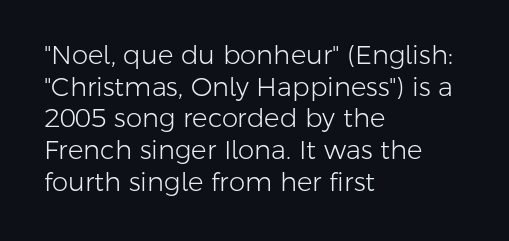
{"italic": "no", "bold": "no", "underline": "no", "align": "left", "line_spacing_ratio": 1.22, "letter_spacing": "normal", "letter_spacing_em": 0.0, "glyph_px": 26}
